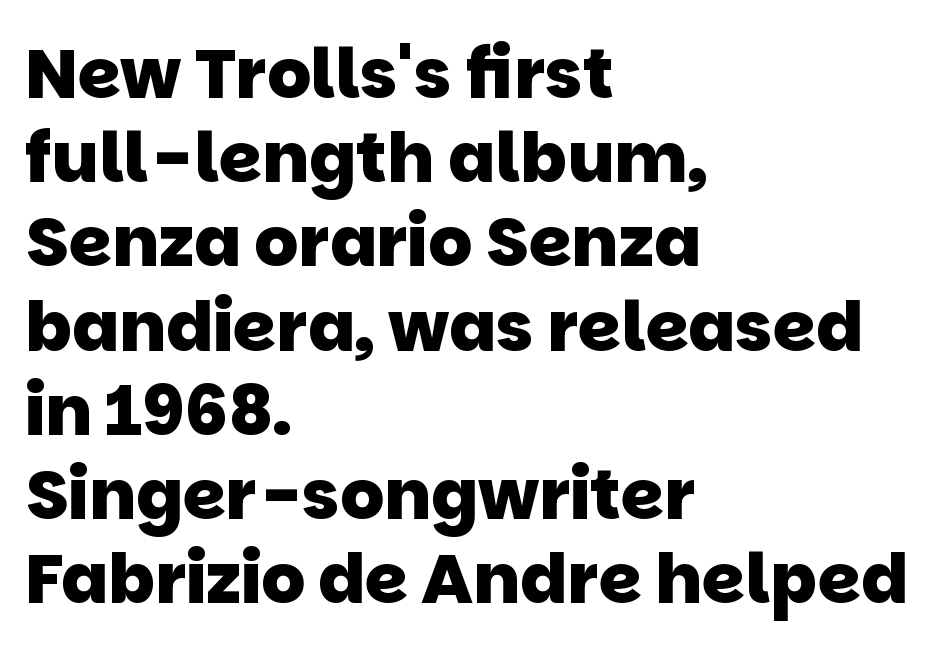
Notice how thick the strokes are: this is what a full bold looks like. The type is set solid horizontally, with unmodified tracking. These lines stack with their left ends in a neat column. The face used here is proportionally spaced, like ordinary book or web type. The strip under each line holds only bare page.
